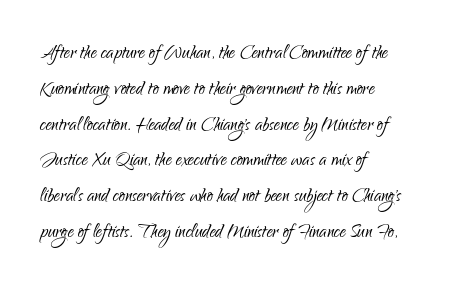
Q: Is the text bold? A: No.
Q: Is the text italic (slanted)? A: Yes.
Q: Is the text underlined? A: No.
Q: How is the paragraph aligned? A: Left-aligned.
Q: Is the spacing between letters normal or unusually wide? A: Normal.
Q: Is the spacing between lines tight, normal or loose? A: Normal.
